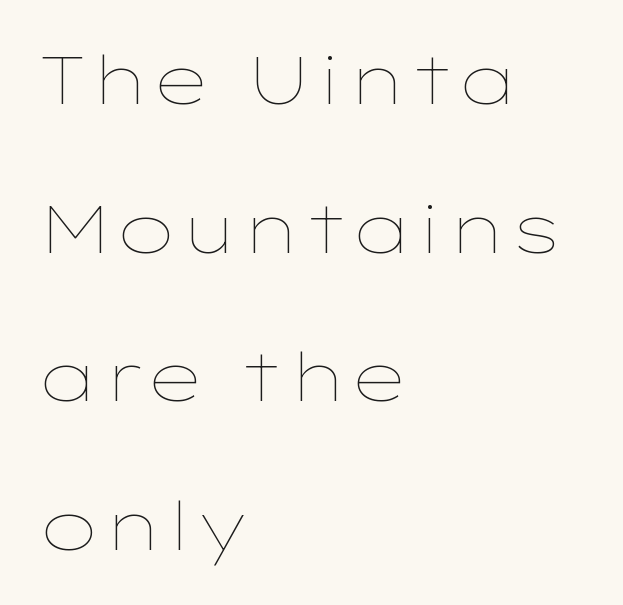
The image shows 67 px thin, wide type, upright; set left-aligned, loose line spacing (2.22x), normal letter spacing, not underlined; low stroke contrast and a medium x-height.
